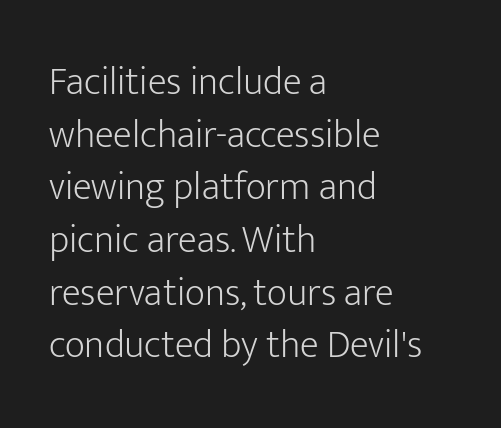
{"serif": "no", "italic": "no", "bold": "no", "weight": "light", "width": "normal", "stroke_contrast": "low", "x_height": "medium", "monospaced": "no", "underline": "no", "align": "left", "line_spacing": "normal", "line_spacing_ratio": 1.35, "letter_spacing": "normal", "letter_spacing_em": 0.0, "glyph_px": 39}
